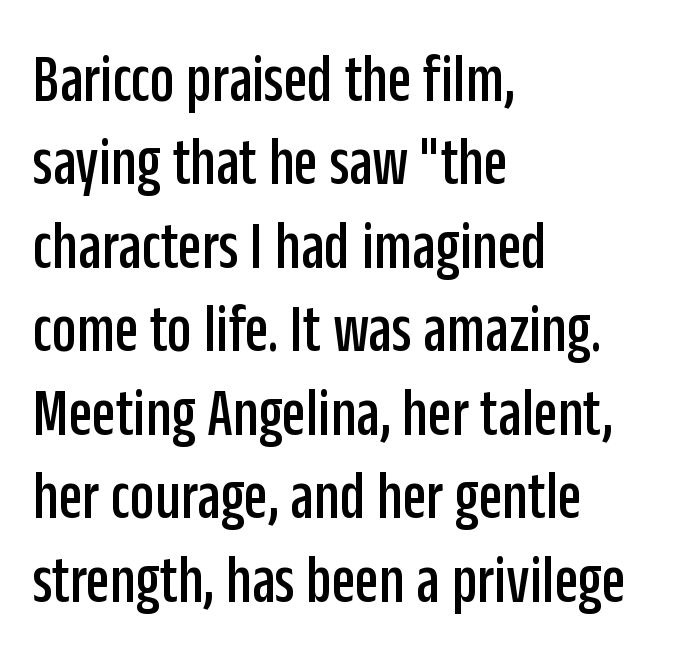
The image shows 69 px condensed sans-serif type, upright; set left-aligned, line spacing 1.21x, normal letter spacing, not underlined; low stroke contrast and a large x-height.
